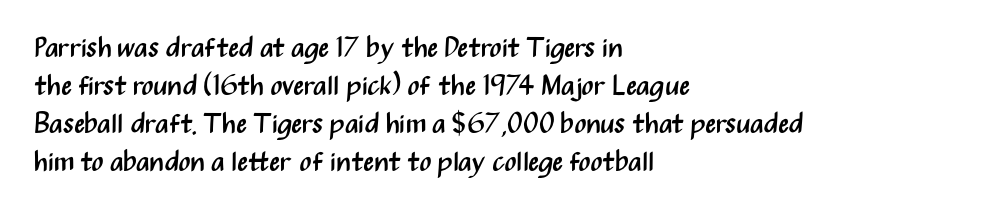
No feet cap the strokes, marking this as sans-serif type. The typesetter chose a ragged-right arrangement here. Only glyphs here, with clear space below each row. Vertically, the passage feels balanced, rows spaced as you'd expect. No heavy texture on the line: the type isn't bold.
